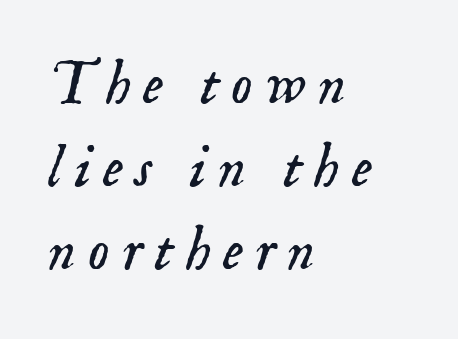
This rendering uses left alignment, leaving the right contour irregular. Style check: oblique. Caption: face not bold, strokes unweighted. I'd call this a serif setting — the letters wear small feet. A typesetter would call this proportional, since set widths differ per character. What's the leading like? Ordinary, nothing unusual.
